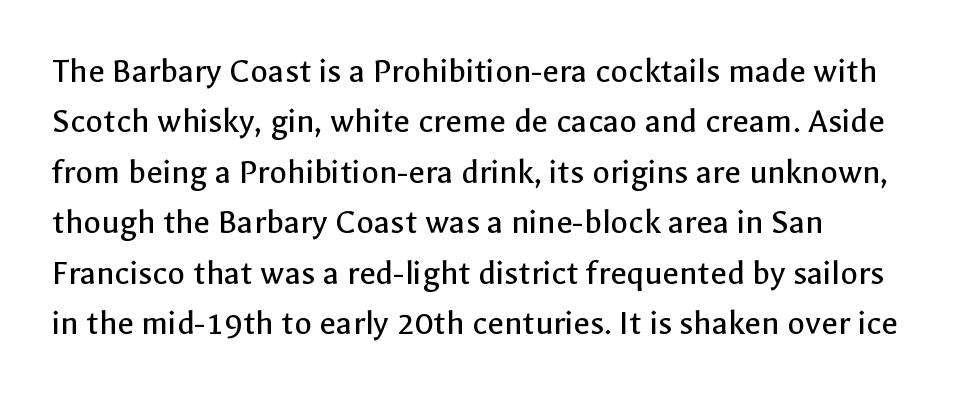
{"serif": "no", "italic": "no", "bold": "no", "weight": "regular", "width": "normal", "x_height": "medium", "monospaced": "no", "underline": "no", "line_spacing": "normal", "line_spacing_ratio": 1.4, "letter_spacing": "normal", "letter_spacing_em": 0.0, "glyph_px": 36}
